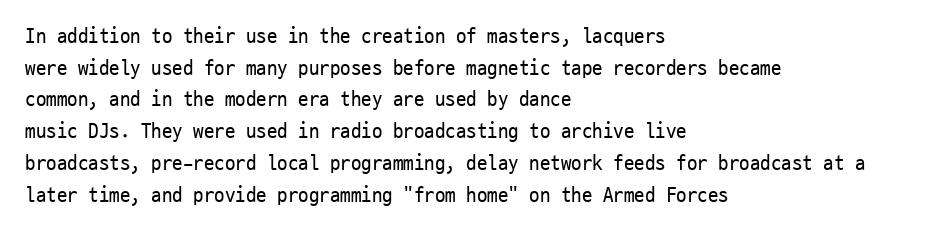
Q: Is the text bold? A: No.
Q: Is the text italic (slanted)? A: No, it is upright.
Q: Is the text underlined? A: No.
Q: How is the paragraph aligned? A: Left-aligned.
Q: Is the spacing between letters normal or unusually wide? A: Normal.
Q: Is the spacing between lines tight, normal or loose? A: Normal.
